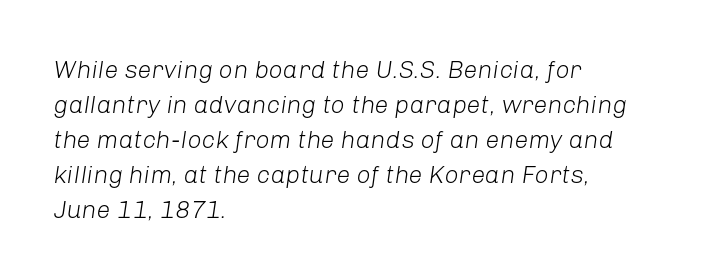
{"italic": "yes", "lean": "right", "slant_degrees": 8, "bold": "no", "underline": "no", "align": "left", "line_spacing": "normal", "line_spacing_ratio": 1.4, "letter_spacing": "normal", "letter_spacing_em": 0.0, "glyph_px": 25}
